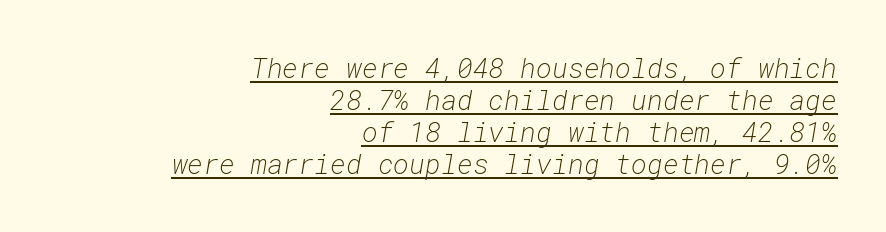
The image shows 27 px text type, italic (leaning right); set right-aligned, line spacing 1.19x, normal letter spacing, underlined.
